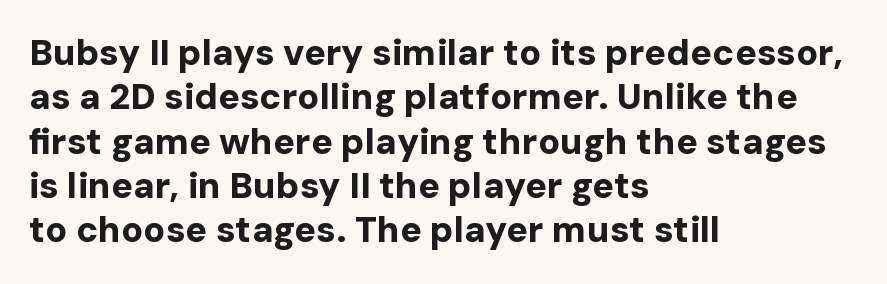
Q: Is the text bold? A: Yes.
Q: Is the text italic (slanted)? A: No, it is upright.
Q: Is the typeface a serif or a sans-serif typeface? A: Sans-serif.
Q: Is the text underlined? A: No.
Q: How is the paragraph aligned? A: Left-aligned.
Q: Is the spacing between letters normal or unusually wide? A: Normal.
Q: Width (condensed, normal, or wide)? A: Normal.
Q: Stroke contrast? A: Low.
Q: x-height? A: Medium.
Q: Monospaced? A: No.
